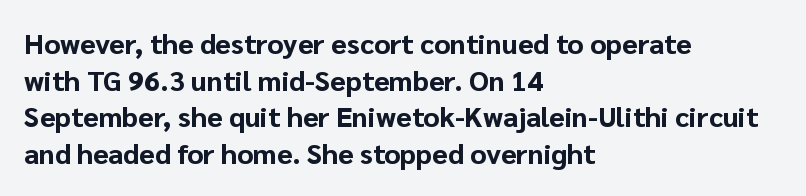
Compared with typical paragraphs, the rows here are spaced about the same. Is this a fixed-width face? No — the glyphs have proportional, varying widths. The line texture is even and compact thanks to regular tracking. Each glyph is drawn with heavy, bold strokes.
